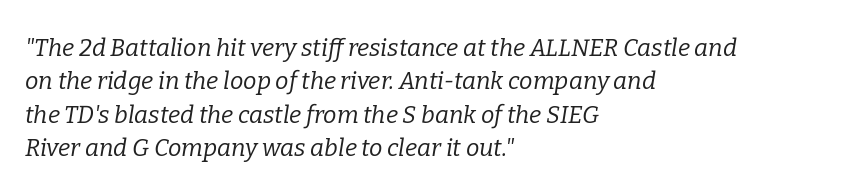
Q: Is the text bold? A: No.
Q: Is the text italic (slanted)? A: Yes, it leans right by about 9 degrees.
Q: Is the text underlined? A: No.
Q: How is the paragraph aligned? A: Left-aligned.
Q: Is the spacing between letters normal or unusually wide? A: Normal.
Q: Is the spacing between lines tight, normal or loose? A: Normal.
